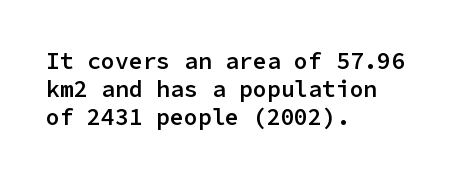
The image shows 23 px text type, upright; set left-aligned, line spacing 1.21x, normal letter spacing, not underlined.
